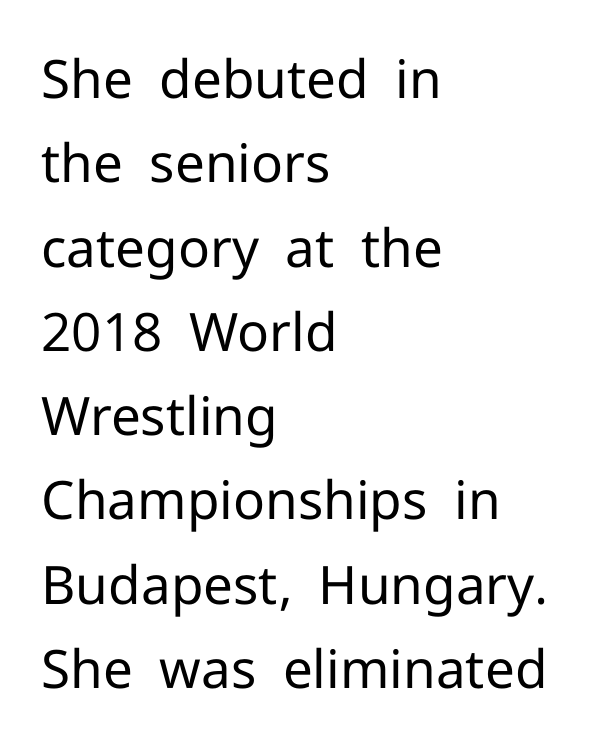
The image shows 53 px regular-weight sans-serif type, upright; set left-aligned, normal line spacing (1.59x), normal letter spacing, not underlined; low stroke contrast and a medium x-height.
